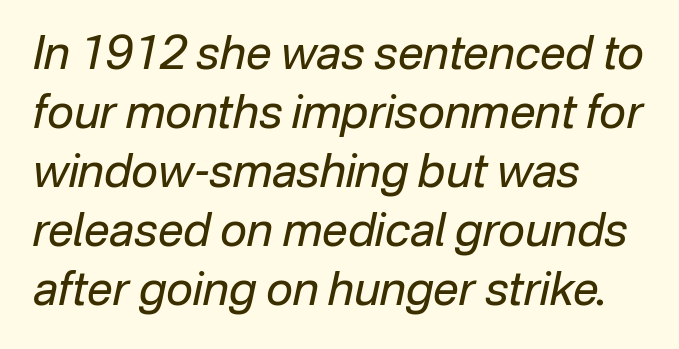
Inter-character spacing is left at the font's built-in metrics. This rendering features lettering with no underline. The block of text has a typical density, with ordinary space between rows. Looks like regular typesetting: each glyph gets only the width it needs.
